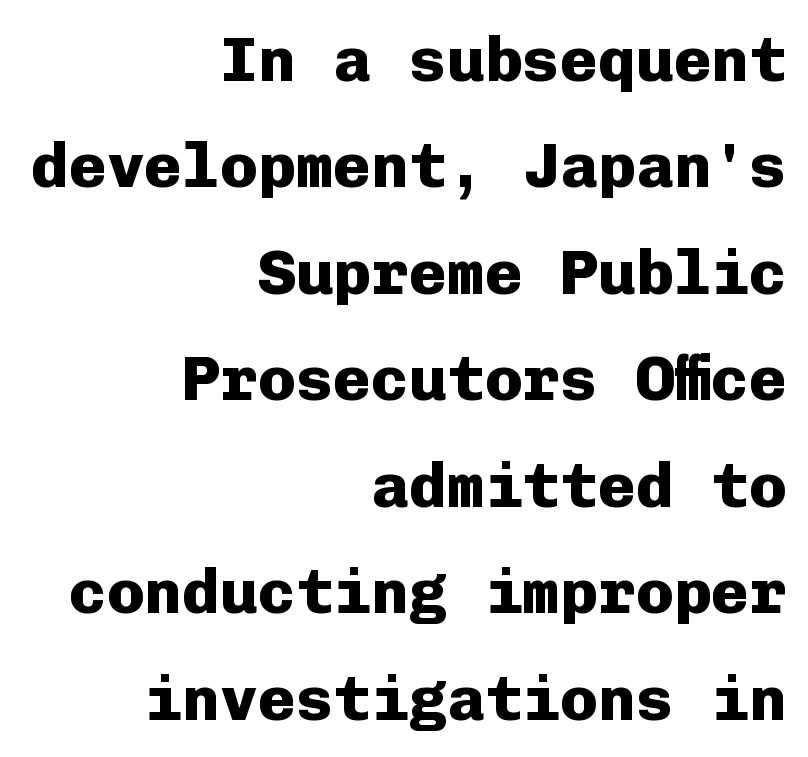
Spacing verdict: monospaced, one width for all characters. The rows are spaced the way most documents space them. How are the letters spaced? Ordinarily, with no added tracking. Serif or sans? Sans — the stroke terminals are bare. Strong, thick strokes mark this as bold type. Where is the straight margin? On the right.
